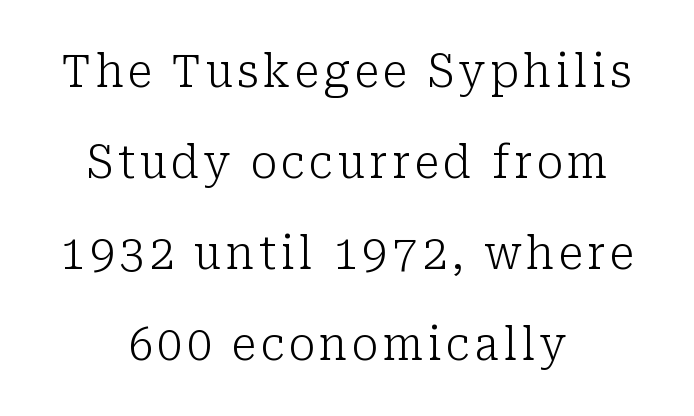
Q: Is the text bold? A: No.
Q: Is the text italic (slanted)? A: No, it is upright.
Q: Is the typeface a serif or a sans-serif typeface? A: Serif.
Q: Is the text underlined? A: No.
Q: How is the paragraph aligned? A: Centered.
Q: Is the spacing between lines tight, normal or loose? A: Loose.
Q: Width (condensed, normal, or wide)? A: Normal.
Q: Stroke contrast? A: Low.
Q: x-height? A: Medium.
Q: Monospaced? A: No.
